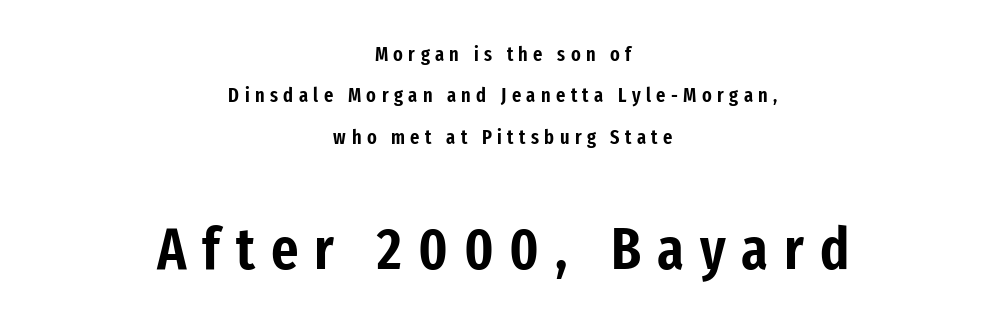
Q: Is the text italic (slanted)? A: No, it is upright.
Q: Is the typeface a serif or a sans-serif typeface? A: Sans-serif.
Q: Is the text underlined? A: No.
Q: How is the paragraph aligned? A: Centered.
Q: Is the spacing between letters normal or unusually wide? A: Unusually wide.
Q: Is the spacing between lines tight, normal or loose? A: Loose.
Q: Which block of text is set in a larger size, the first (top) or the second (bottom)? A: The second (bottom) one.
Q: Width (condensed, normal, or wide)? A: Condensed.
Q: Stroke contrast? A: Low.
Q: x-height? A: Medium.
Q: Monospaced? A: No.
